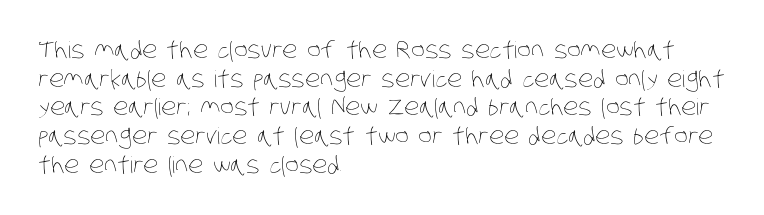
Is the stroke heavy? The answer is a plain regular-or-lighter. The lines in this sample share a left origin and differ only in where they stop. Is there much room between lines? A standard amount, neither cramped nor airy. Compared with typical body copy, the letter spacing here is the same.
